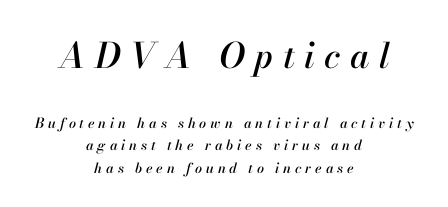
Note the varied advance widths — an 'i' is clearly narrower than an 'm'. Slanted lettering throughout. Clear beneath every line of the passage. The line texture is sparse and dotted thanks to wide tracking. Note: larger setting up top, smaller setting below.
